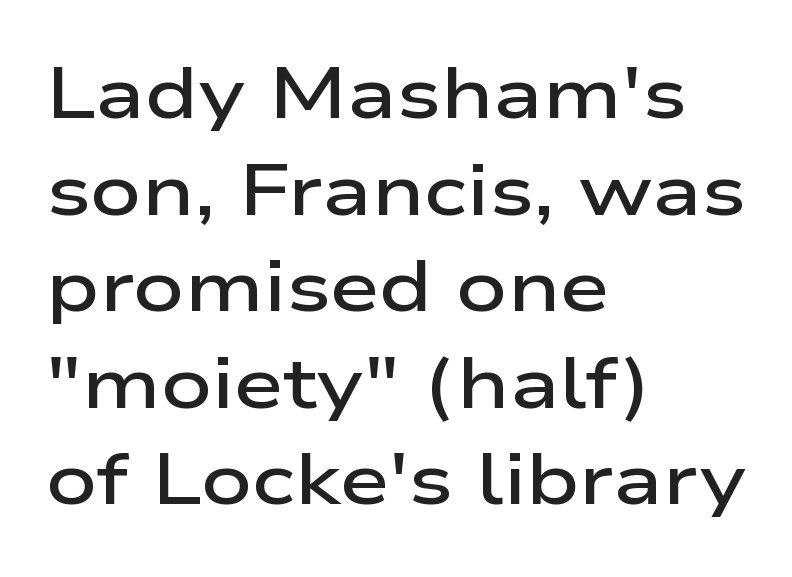
This rendering leaves character spacing at its baseline value. Has an underline been added? It has not. A classic flush-left, rag-right setting is used for this passage. Notice the strokes are somewhat thickened but not fully heavy: this is a semibold. The block of text has a typical density, with ordinary space between rows. Is this a fixed-width face? No — the glyphs have proportional, varying widths.
